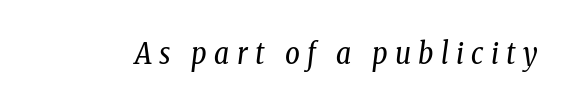
Character widths vary here, with narrow letters taking less room than wide ones. Compared with ordinary roman type, these characters are visibly tilted. Descenders hang freely into open space. Compared with a typical body face, this is equally light or lighter still.
